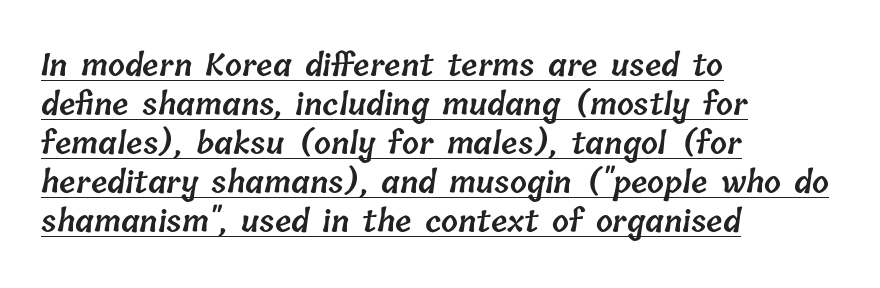
Q: Is the text bold? A: Semi-bold.
Q: Is the text underlined? A: Yes.
Q: How is the paragraph aligned? A: Left-aligned.
Q: Is the spacing between letters normal or unusually wide? A: Normal.
Q: Is the spacing between lines tight, normal or loose? A: Normal.
Q: Width (condensed, normal, or wide)? A: Normal.
Q: Stroke contrast? A: Low.
Q: x-height? A: Medium.
Q: Monospaced? A: No.
